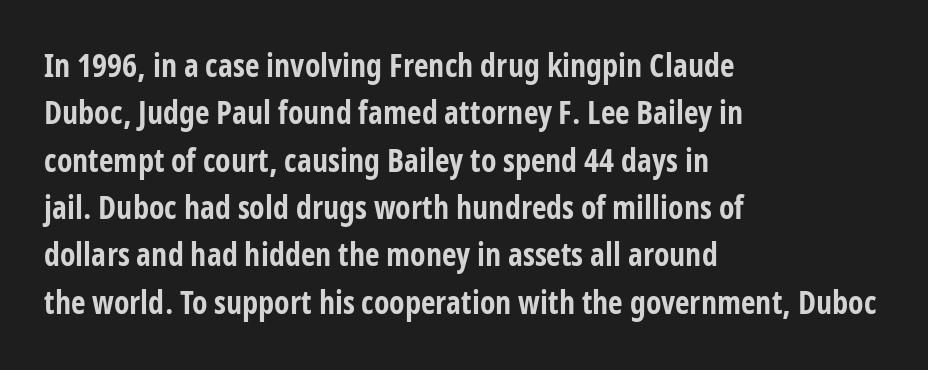
Nope, no serifs anywhere on these letters. This is roman type, the default non-slanted kind. Does the leading feel generous? No, just average. Heft: maximum for text — a bold. Observe the ordinary spacing: letters are neighbours, not strangers.
